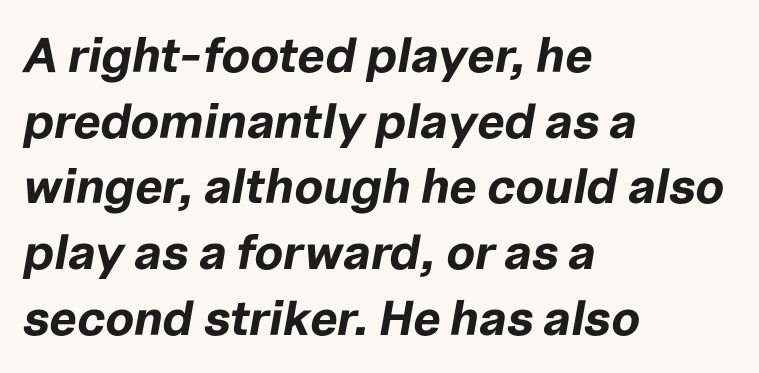
The image shows 49 px bold type, italic (leaning right); set left-aligned, normal line spacing (1.34x), normal letter spacing, not underlined; low stroke contrast and a medium x-height.
